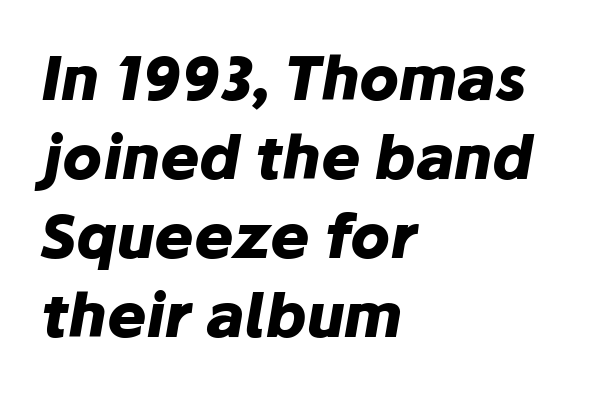
{"italic": "yes", "lean": "right", "slant_degrees": 10, "bold": "yes", "weight": "heavy", "width": "normal", "stroke_contrast": "low", "x_height": "medium", "monospaced": "no", "underline": "no", "align": "left", "line_spacing": "normal", "line_spacing_ratio": 1.34, "letter_spacing": "normal", "letter_spacing_em": 0.0, "glyph_px": 59}
